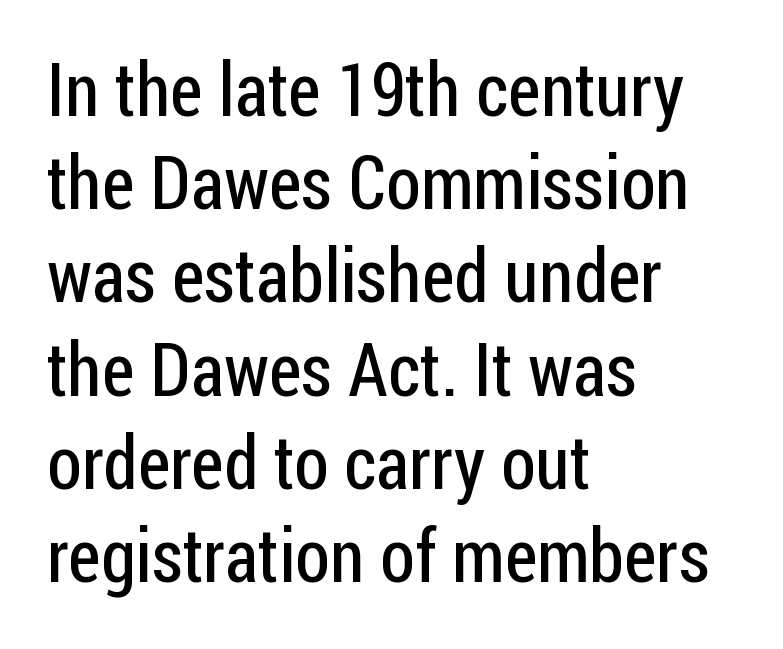
Q: Is the text bold? A: No.
Q: Is the text italic (slanted)? A: No, it is upright.
Q: Is the typeface a serif or a sans-serif typeface? A: Sans-serif.
Q: Is the text underlined? A: No.
Q: How is the paragraph aligned? A: Left-aligned.
Q: Is the spacing between letters normal or unusually wide? A: Normal.
Q: Is the spacing between lines tight, normal or loose? A: Normal.
Q: Width (condensed, normal, or wide)? A: Condensed.
Q: Stroke contrast? A: Low.
Q: x-height? A: Medium.
Q: Monospaced? A: No.
